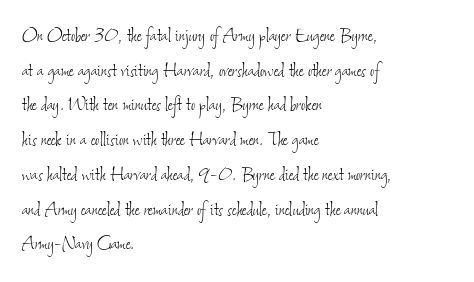
Q: Is the text bold? A: No.
Q: Is the text underlined? A: No.
Q: How is the paragraph aligned? A: Left-aligned.
Q: Is the spacing between letters normal or unusually wide? A: Normal.
Q: Is the spacing between lines tight, normal or loose? A: Normal.
